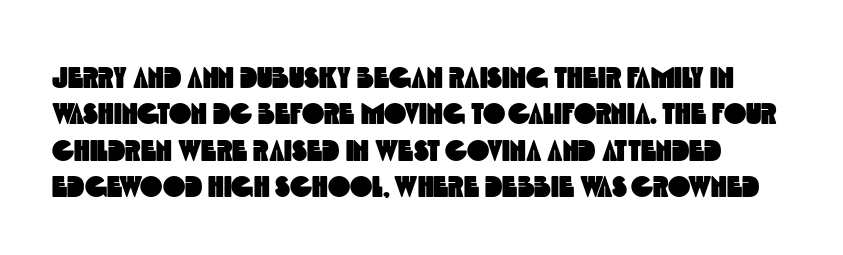
The image shows 30 px condensed sans-serif type; set line spacing 1.21x, normal letter spacing, not underlined; a large x-height.
